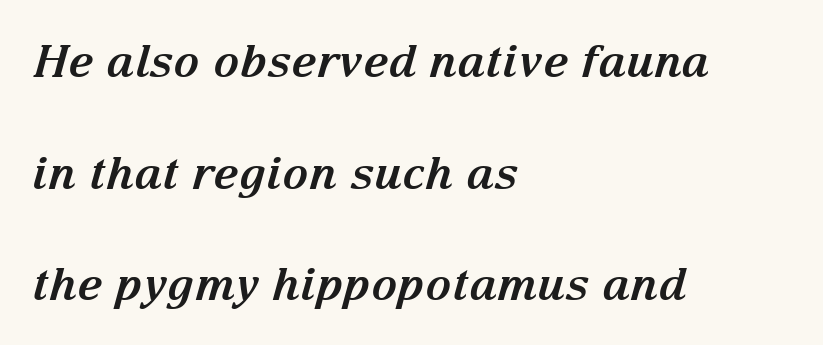
Q: Is the text bold? A: Yes.
Q: Is the text italic (slanted)? A: Yes, it leans right by about 15 degrees.
Q: Is the typeface a serif or a sans-serif typeface? A: Serif.
Q: Is the text underlined? A: No.
Q: How is the paragraph aligned? A: Left-aligned.
Q: Is the spacing between letters normal or unusually wide? A: Normal.
Q: Is the spacing between lines tight, normal or loose? A: Loose.
Q: Width (condensed, normal, or wide)? A: Normal.
Q: Stroke contrast? A: Medium.
Q: x-height? A: Medium.
Q: Monospaced? A: No.
